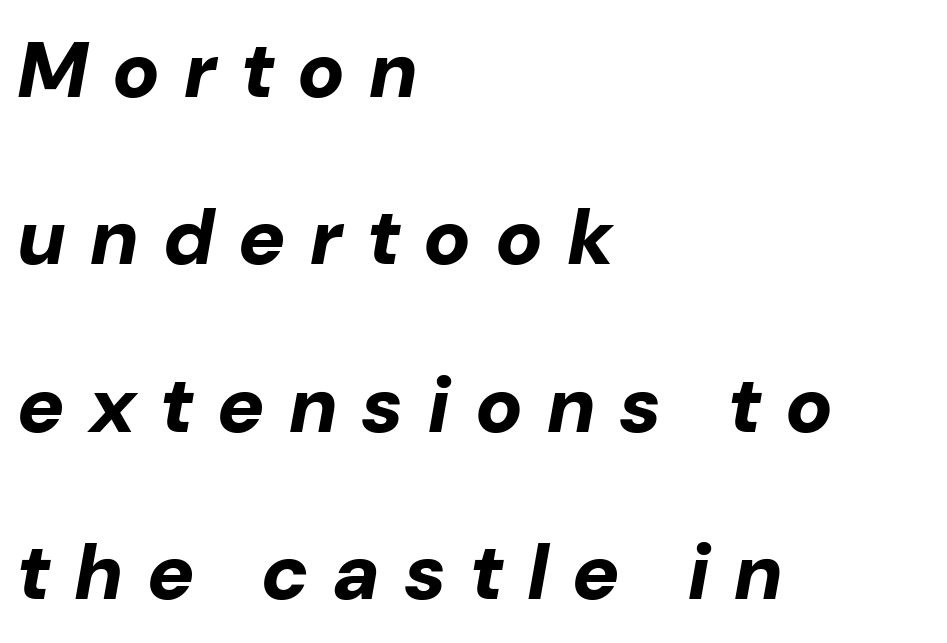
The image shows 79 px bold type, italic (leaning right); set left-aligned, loose line spacing (2.12x), unusually wide letter spacing (+0.33 em), not underlined; low stroke contrast and a medium x-height.
